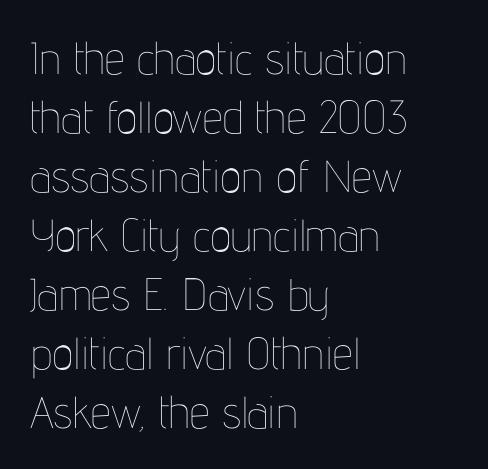
The image shows 45 px thin, condensed type, upright; set left-aligned, normal line spacing (1.31x), normal letter spacing, not underlined; low stroke contrast and a medium x-height.
